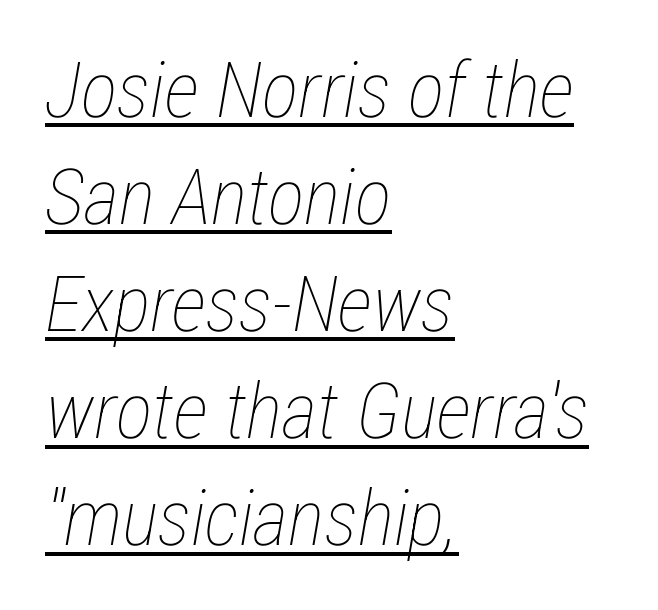
The gaps between neighbouring characters are ordinary and unremarkable. Ink coverage per letter is moderate at most. This rendering uses left alignment, leaving the right contour irregular. The space between consecutive lines is moderate.
